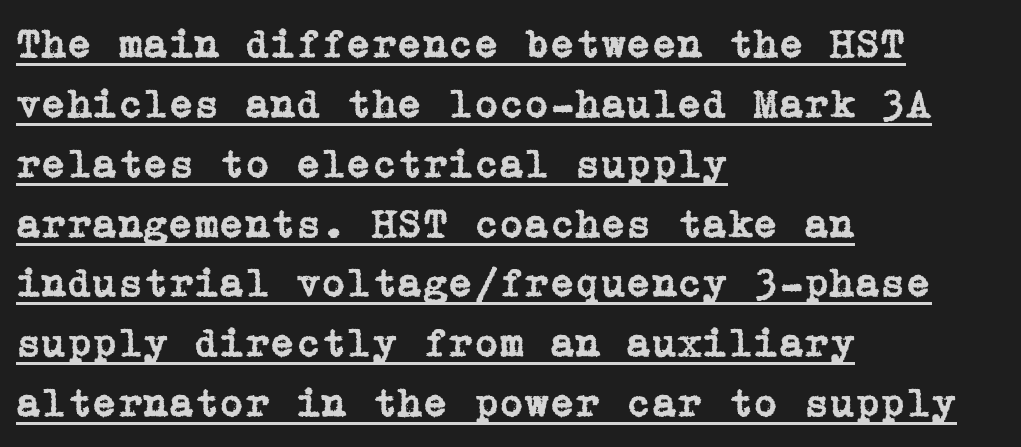
Q: Is the text italic (slanted)? A: No, it is upright.
Q: Is the typeface a serif or a sans-serif typeface? A: Serif.
Q: Is the text underlined? A: Yes.
Q: How is the paragraph aligned? A: Left-aligned.
Q: Is the spacing between letters normal or unusually wide? A: Normal.
Q: Is the spacing between lines tight, normal or loose? A: Normal.
Q: Width (condensed, normal, or wide)? A: Normal.
Q: Stroke contrast? A: Low.
Q: x-height? A: Medium.
